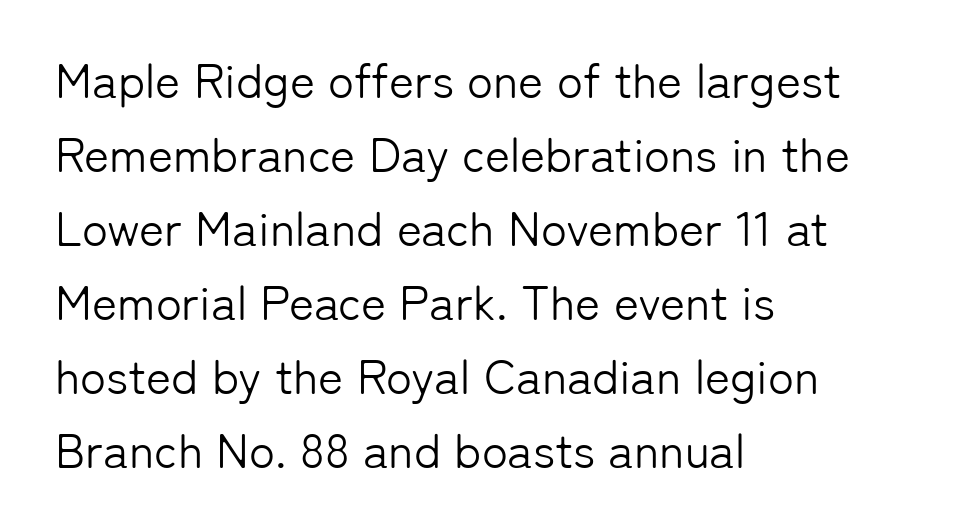
The image shows 48 px light sans-serif type, upright; set left-aligned, normal line spacing (1.54x), normal letter spacing, not underlined; low stroke contrast and a medium x-height.
